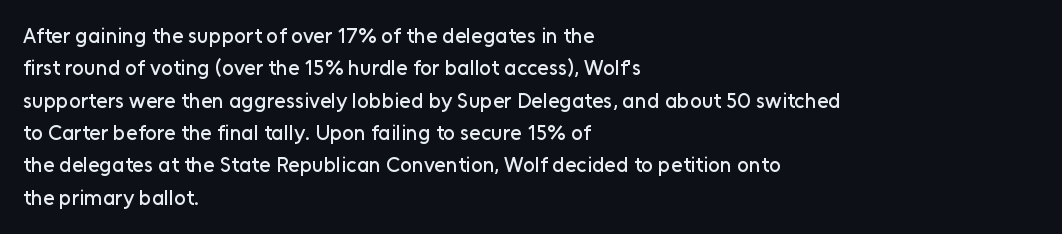
Glyph-to-glyph distance matches everyday printed text. Upright lettering throughout. Notice how descenders clear the ascenders below comfortably — that's standard leading. The strip under each line holds only bare page. Layout note: lines flush left.
